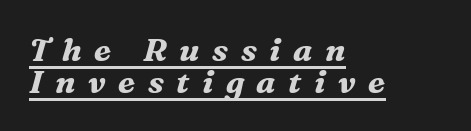
{"serif": "yes", "italic": "yes", "lean": "right", "slant_degrees": 16, "bold": "yes", "weight": "bold", "width": "normal", "stroke_contrast": "medium", "x_height": "medium", "monospaced": "no", "underline": "yes", "align": "left", "line_spacing": "tight", "line_spacing_ratio": 0.99, "letter_spacing": "wide", "letter_spacing_em": 0.39, "glyph_px": 32}
